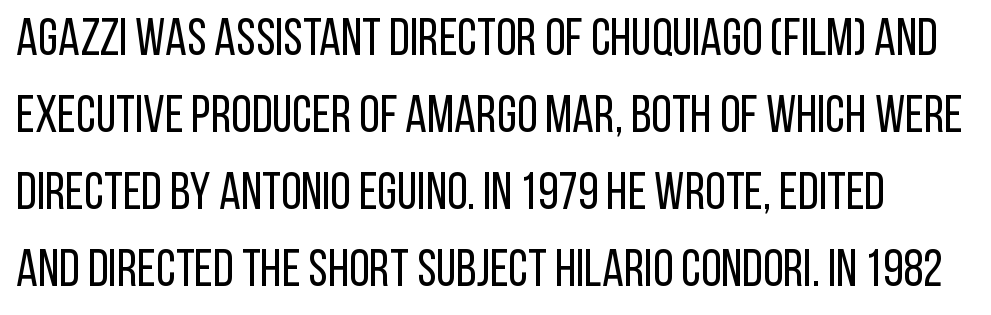
Has an underline been added? It has not. Serifs: no, the terminals of the letterforms are clean. Here the designer chose a conventional face with non-uniform glyph widths. Interline gaps are of average width in this sample.
